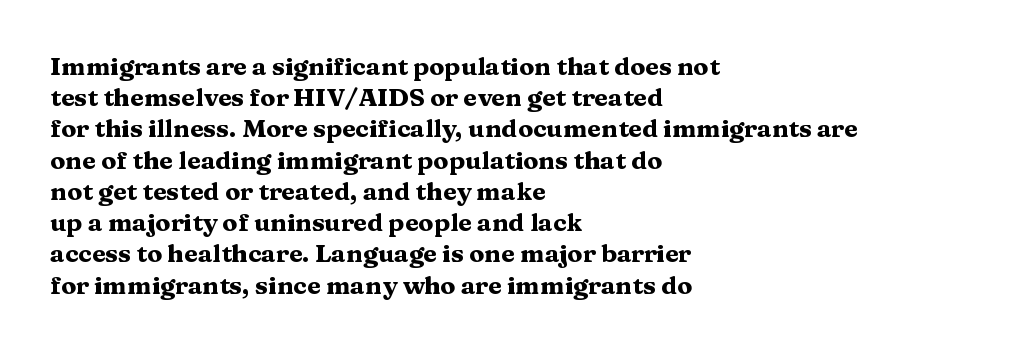
Caption: standard tracking, unaltered. Weight: bold. Line beginnings align vertically; line endings do not. The type sits square on the baseline with zero lean.
